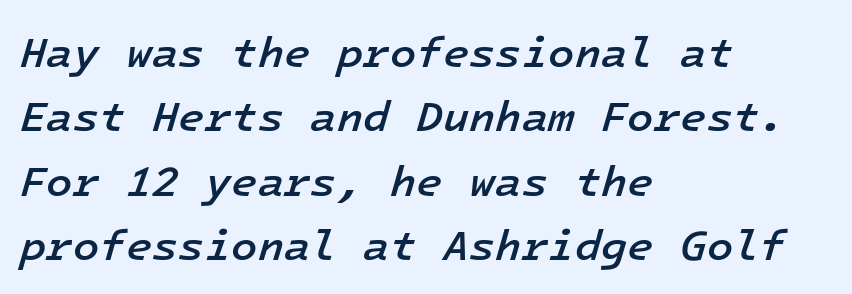
The lines are quadded left. Spacing verdict: monospaced, one width for all characters. The passage shown is not underscored anywhere. Emphasis by weight is partial: semibold. These lines were composed using italics.
